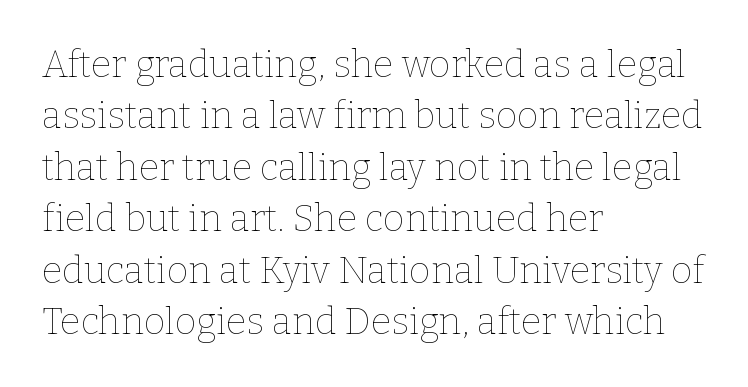
The designer left line spacing at the default. Here the designer chose a conventional face with non-uniform glyph widths. These lines were composed using upright roman letters. The typesetting does not lean heavy: it is not bold.
